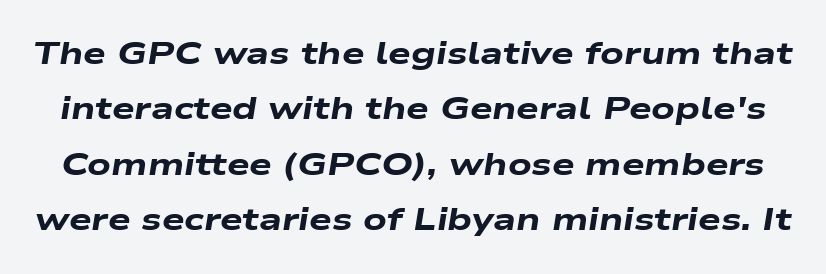
Q: Is the text bold? A: Yes.
Q: Is the text italic (slanted)? A: Yes, it leans right by about 9 degrees.
Q: Is the text underlined? A: No.
Q: Is the spacing between letters normal or unusually wide? A: Normal.
Q: Width (condensed, normal, or wide)? A: Wide.
Q: Stroke contrast? A: Low.
Q: x-height? A: Medium.
Q: Monospaced? A: No.
